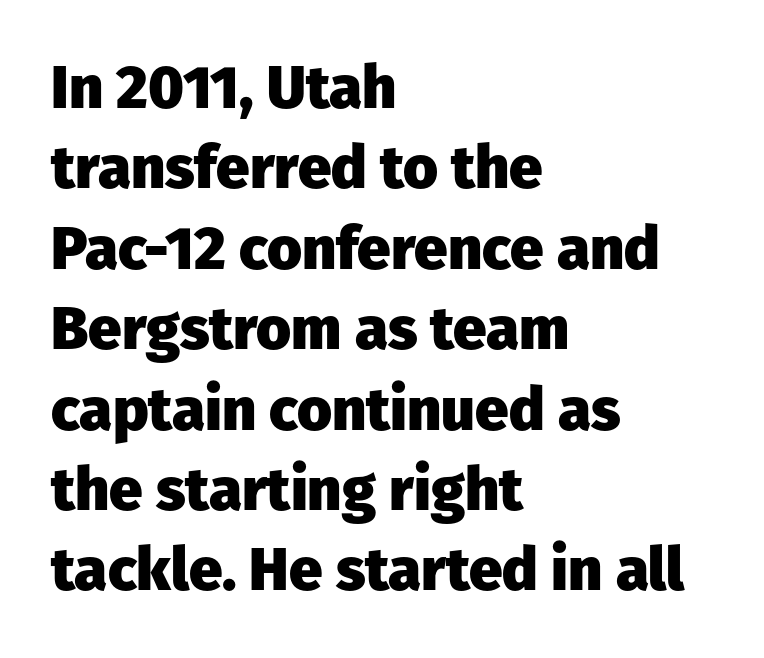
{"serif": "no", "italic": "no", "bold": "yes", "weight": "heavy", "width": "normal", "stroke_contrast": "low", "x_height": "medium", "monospaced": "no", "underline": "no", "align": "left", "line_spacing": "normal", "line_spacing_ratio": 1.34, "letter_spacing": "normal", "letter_spacing_em": 0.0, "glyph_px": 60}
